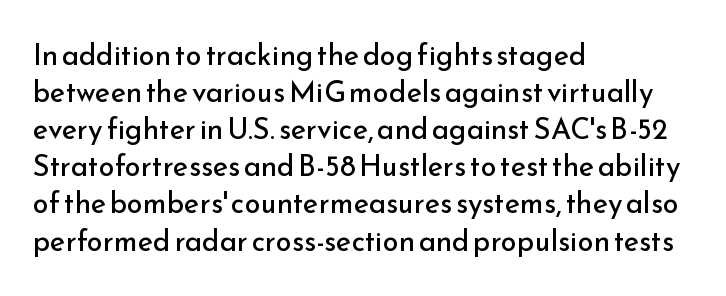
The image shows 29 px regular-weight sans-serif type, upright; set left-aligned, normal line spacing (1.28x), normal letter spacing, not underlined; low stroke contrast and a small x-height.
